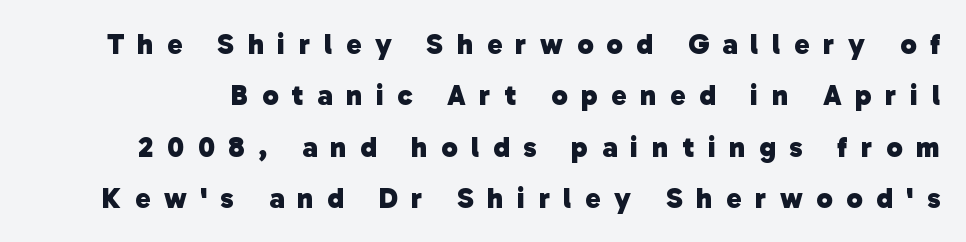
The image shows 29 px heavy sans-serif type; set line spacing 1.77x, unusually wide letter spacing (+0.47 em), not underlined; low stroke contrast and a medium x-height.
